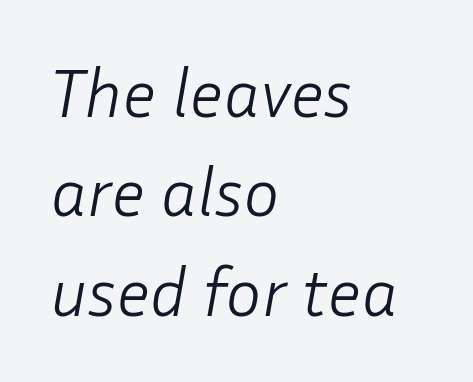
{"italic": "yes", "lean": "right", "slant_degrees": 10, "bold": "no", "weight": "light", "width": "normal", "stroke_contrast": "low", "x_height": "medium", "monospaced": "no", "underline": "no", "align": "left", "line_spacing": "normal", "line_spacing_ratio": 1.46, "letter_spacing": "normal", "letter_spacing_em": 0.0, "glyph_px": 68}
